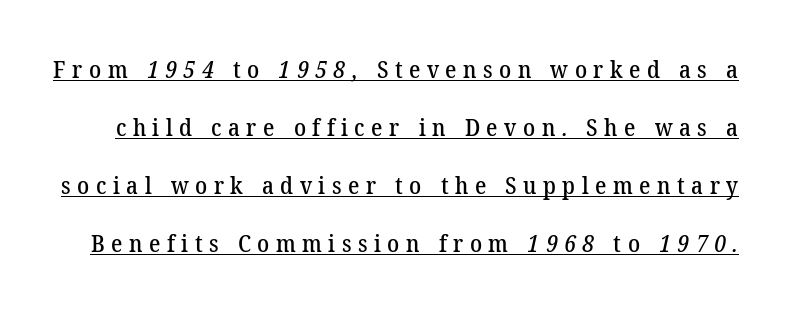
The image shows 24 px text type; set loose line spacing (2.41x), unusually wide letter spacing (+0.27 em), underlined.
